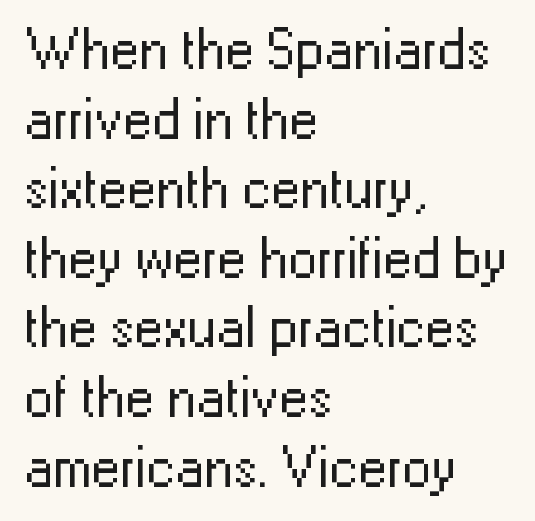
Left-aligned paragraph, ragged on the right. No word sits above an underline. Look at the tracking — it's just the regular setting, nothing added. Type style note: lacks serifs. Character widths vary here, with narrow letters taking less room than wide ones.
